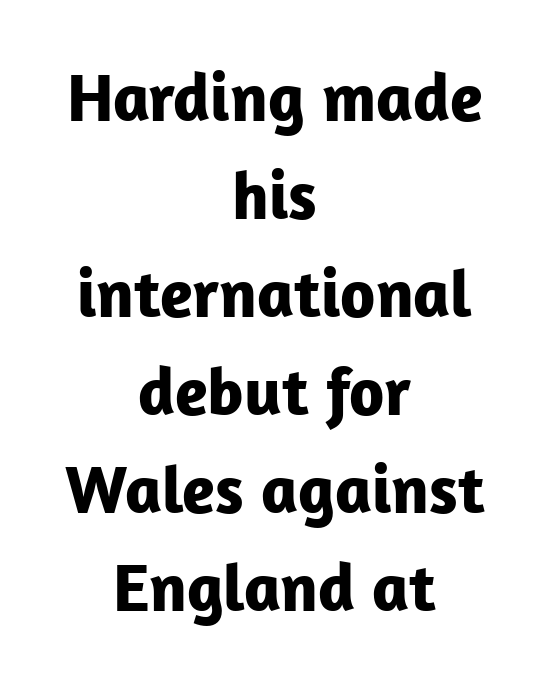
Q: Is the text bold? A: Yes.
Q: Is the text italic (slanted)? A: No, it is upright.
Q: Is the typeface a serif or a sans-serif typeface? A: Sans-serif.
Q: Is the text underlined? A: No.
Q: How is the paragraph aligned? A: Centered.
Q: Is the spacing between letters normal or unusually wide? A: Normal.
Q: Is the spacing between lines tight, normal or loose? A: Normal.
Q: Width (condensed, normal, or wide)? A: Normal.
Q: Stroke contrast? A: Low.
Q: x-height? A: Medium.
Q: Monospaced? A: No.
